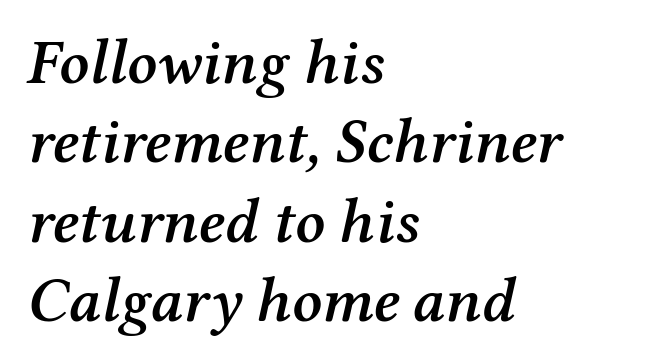
The image shows 63 px semibold serif type, italic (leaning right); set left-aligned, normal line spacing (1.26x), normal letter spacing, not underlined; medium stroke contrast and a medium x-height.
